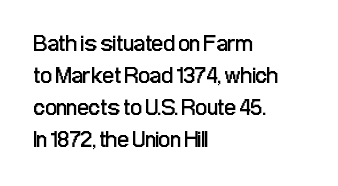
{"italic": "no", "bold": "no", "underline": "no", "align": "left", "line_spacing": "normal", "line_spacing_ratio": 1.39, "letter_spacing": "normal", "letter_spacing_em": 0.0, "glyph_px": 23}
